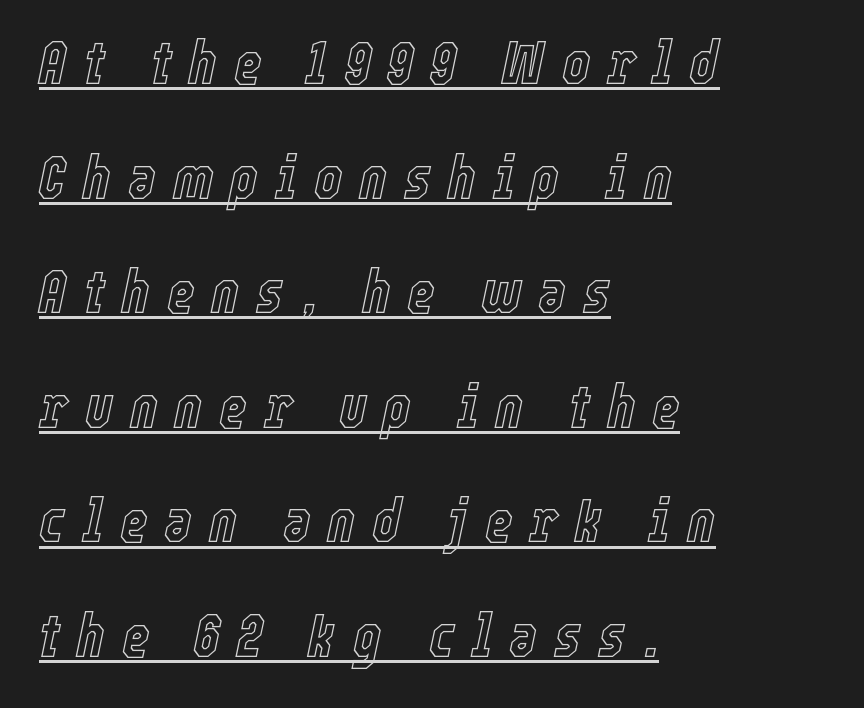
Q: Is the text italic (slanted)? A: Yes, it leans right by about 12 degrees.
Q: Is the text underlined? A: Yes.
Q: How is the paragraph aligned? A: Left-aligned.
Q: Is the spacing between letters normal or unusually wide? A: Unusually wide.
Q: Is the spacing between lines tight, normal or loose? A: Loose.
Q: Width (condensed, normal, or wide)? A: Condensed.
Q: x-height? A: Medium.
Q: Monospaced? A: No.
